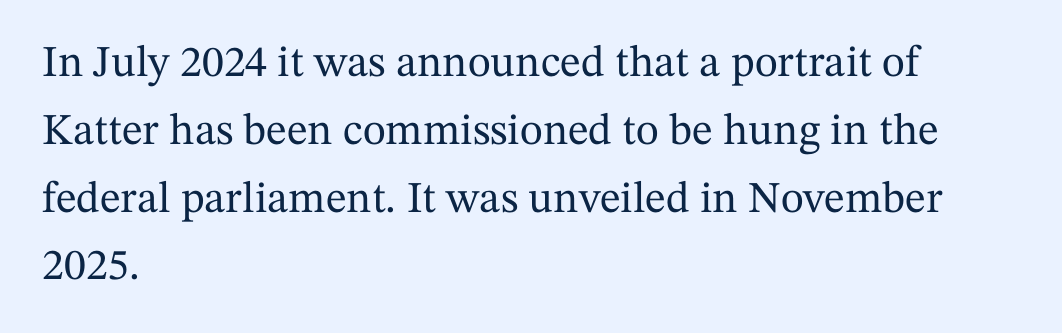
Q: Is the text italic (slanted)? A: No, it is upright.
Q: Is the typeface a serif or a sans-serif typeface? A: Serif.
Q: Is the text underlined? A: No.
Q: How is the paragraph aligned? A: Left-aligned.
Q: Is the spacing between letters normal or unusually wide? A: Normal.
Q: Is the spacing between lines tight, normal or loose? A: Normal.
Q: Width (condensed, normal, or wide)? A: Normal.
Q: Stroke contrast? A: Medium.
Q: x-height? A: Medium.
Q: Monospaced? A: No.
